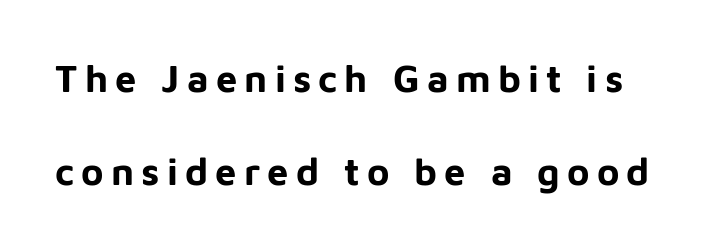
{"serif": "no", "italic": "no", "bold": "yes", "weight": "bold", "width": "normal", "stroke_contrast": "low", "x_height": "medium", "monospaced": "no", "underline": "no", "line_spacing": "loose", "line_spacing_ratio": 2.45, "glyph_px": 38}
